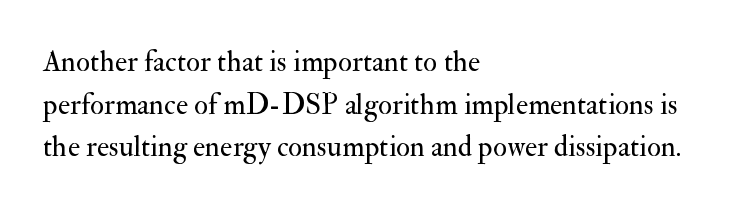
Observe the serifs anchoring each vertical stroke in this sample. The face used here is proportionally spaced, like ordinary book or web type. Style check: upright. Stems and bowls with no extra thickness — not bold. Leading matches the norm, producing a regular column. Check under the words: just untouched page.
